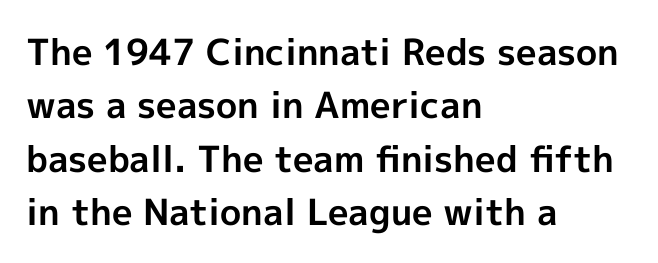
The letters advance in unequal steps, a hallmark of proportional type. The characters look thick and weighty, a clear bold. Compared with a centered layout, this one pins lines to the left instead. Vertical spacing — default. Classification — sans serif.
